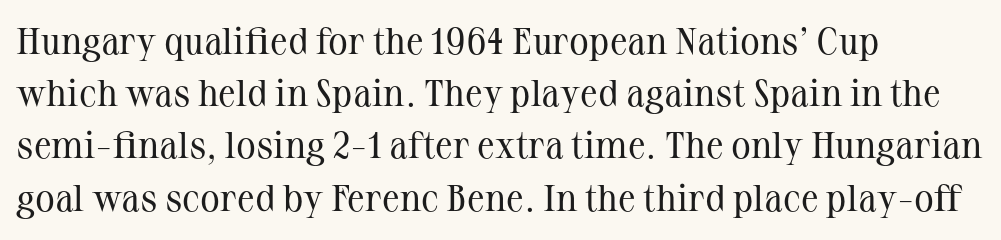
Q: Is the text bold? A: No.
Q: Is the text italic (slanted)? A: No, it is upright.
Q: Is the typeface a serif or a sans-serif typeface? A: Serif.
Q: Is the text underlined? A: No.
Q: How is the paragraph aligned? A: Left-aligned.
Q: Is the spacing between letters normal or unusually wide? A: Normal.
Q: Is the spacing between lines tight, normal or loose? A: Normal.
Q: Width (condensed, normal, or wide)? A: Normal.
Q: Stroke contrast? A: Medium.
Q: x-height? A: Medium.
Q: Monospaced? A: No.
